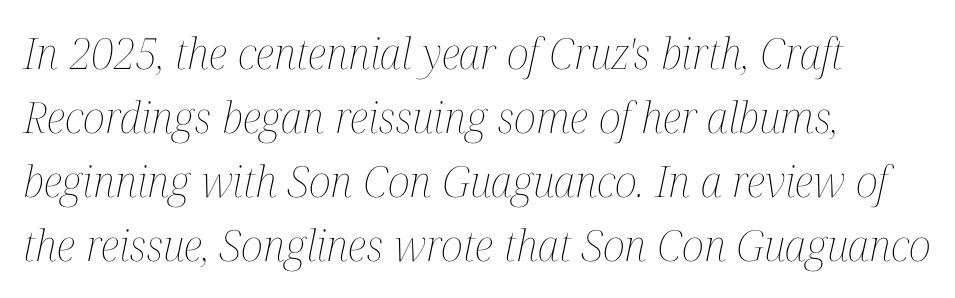
Proportional: the letters do not fall into vertical columns. These lines are set flush left with a ragged right edge. Letters have the restrained weight of plain body copy at most. Words appear dense and cohesive because spacing is normal.
